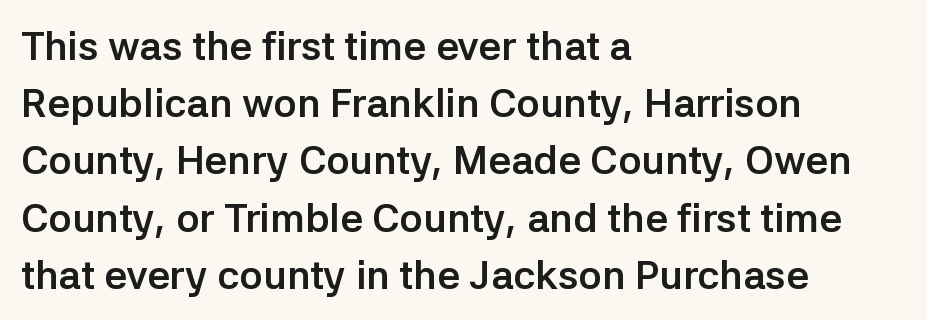
The image shows 40 px semibold sans-serif type, upright; set left-aligned, normal line spacing (1.43x), normal letter spacing, not underlined; low stroke contrast and a medium x-height.
